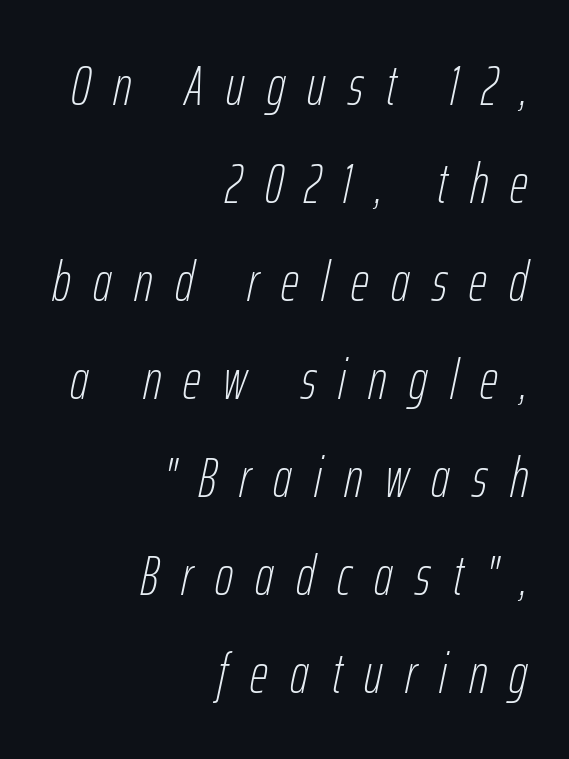
Q: Is the text bold? A: No.
Q: Is the text italic (slanted)? A: Yes, it leans right by about 12 degrees.
Q: Is the text underlined? A: No.
Q: How is the paragraph aligned? A: Right-aligned.
Q: Is the spacing between letters normal or unusually wide? A: Unusually wide.
Q: Width (condensed, normal, or wide)? A: Condensed.
Q: Stroke contrast? A: Low.
Q: x-height? A: Medium.
Q: Monospaced? A: No.
